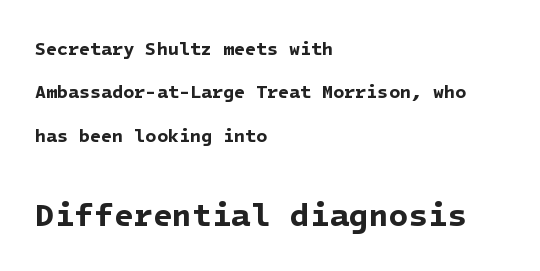
The image shows 32 px bold sans-serif type; set left-aligned, loose line spacing (2.41x), normal letter spacing, not underlined; the second (bottom) block is 1.78x larger; low stroke contrast and a medium x-height.
